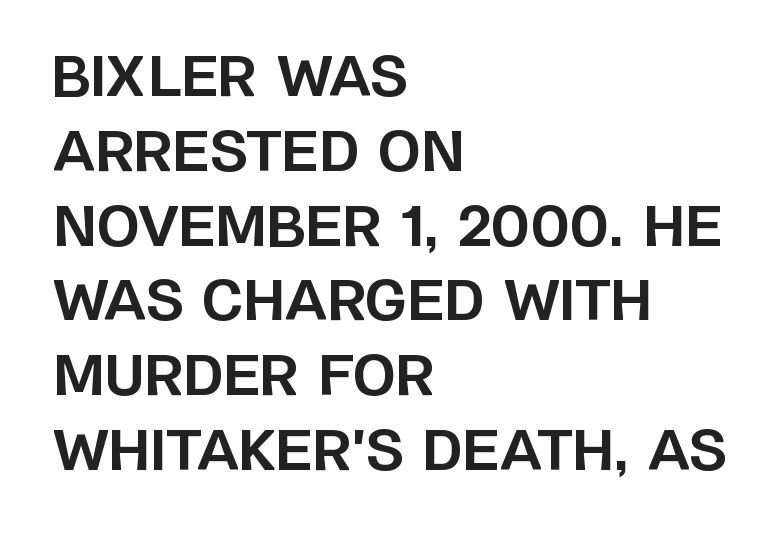
{"serif": "no", "italic": "no", "bold": "yes", "weight": "bold", "width": "normal", "stroke_contrast": "low", "x_height": "large", "monospaced": "no", "underline": "no", "align": "left", "line_spacing": "normal", "line_spacing_ratio": 1.36, "letter_spacing": "normal", "letter_spacing_em": 0.0, "glyph_px": 55}
